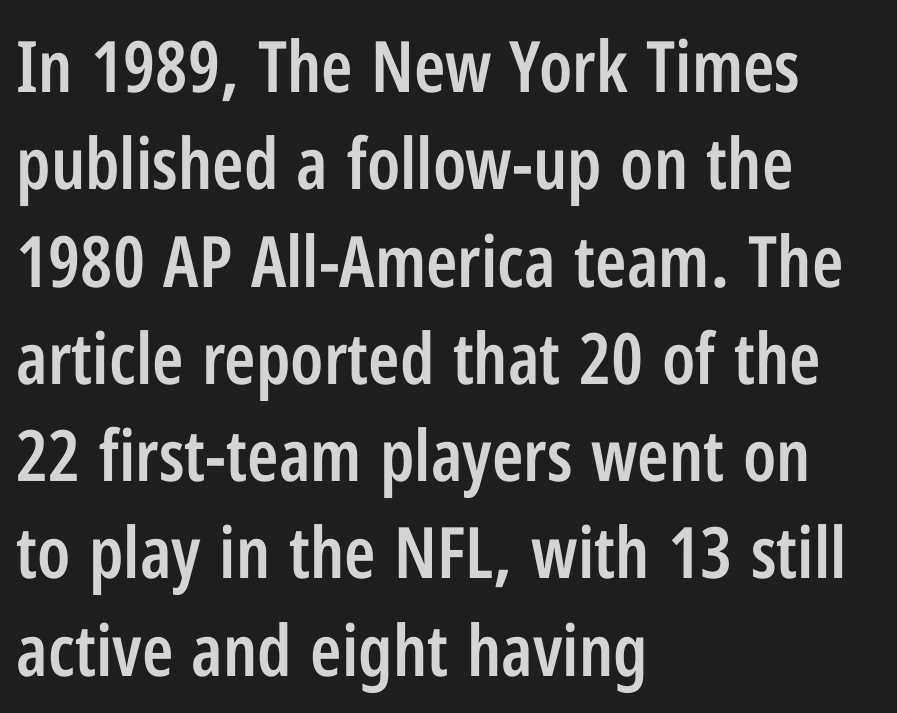
What's the leading like? Ordinary, nothing unusual. Each line starts at the same left margin while the right side varies. Lines of text with bare space underneath. You can tell from the bare stems that sans-serif type was used. Ordinary non-slanted type is in use.
